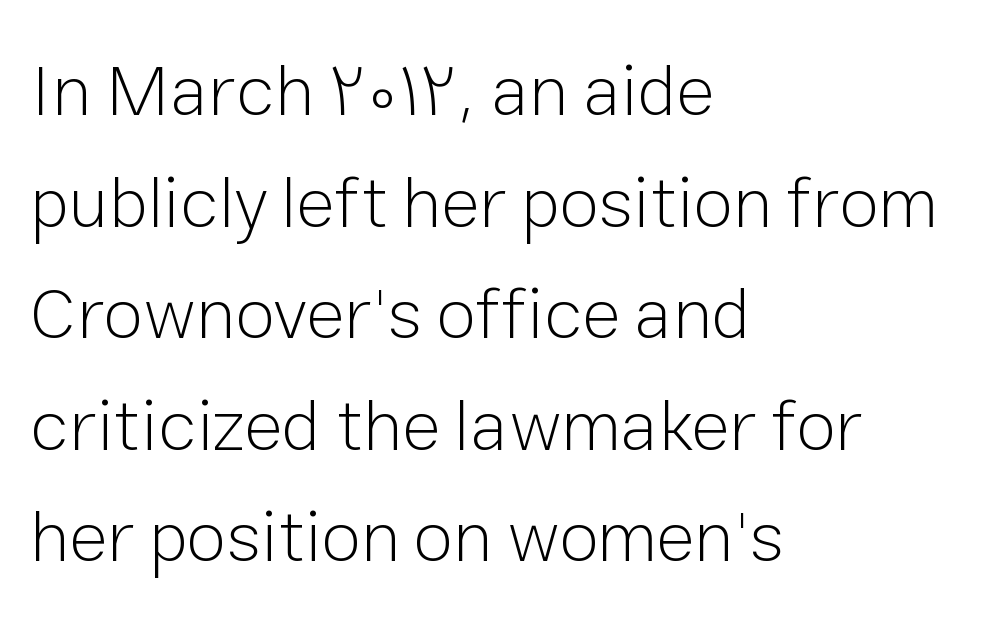
Q: Is the text bold? A: No.
Q: Is the text italic (slanted)? A: No, it is upright.
Q: Is the typeface a serif or a sans-serif typeface? A: Sans-serif.
Q: Is the text underlined? A: No.
Q: How is the paragraph aligned? A: Left-aligned.
Q: Is the spacing between letters normal or unusually wide? A: Normal.
Q: Is the spacing between lines tight, normal or loose? A: Normal.
Q: Width (condensed, normal, or wide)? A: Normal.
Q: Stroke contrast? A: Low.
Q: x-height? A: Medium.
Q: Monospaced? A: No.
